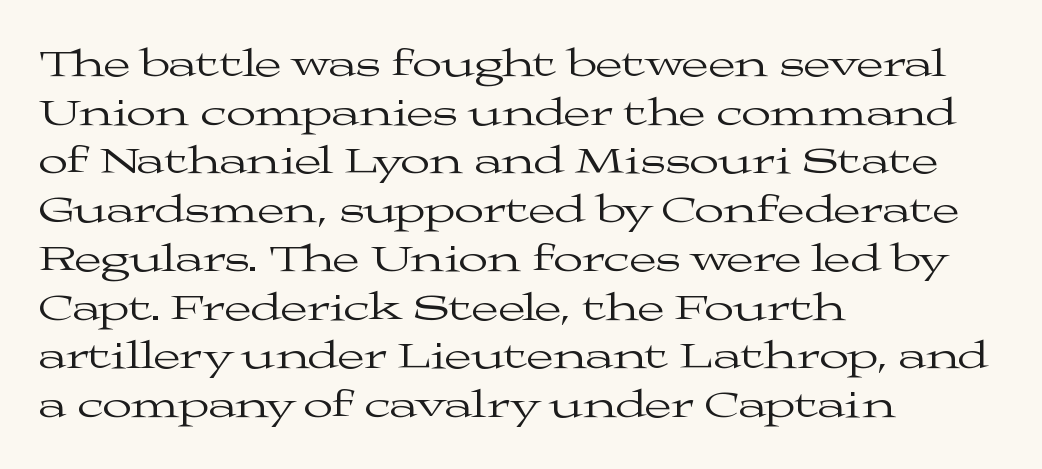
{"serif": "yes", "italic": "no", "bold": "no", "weight": "regular", "width": "wide", "stroke_contrast": "medium", "x_height": "medium", "monospaced": "no", "underline": "no", "align": "left", "line_spacing": "normal", "line_spacing_ratio": 1.25, "letter_spacing": "normal", "letter_spacing_em": 0.0, "glyph_px": 39}
